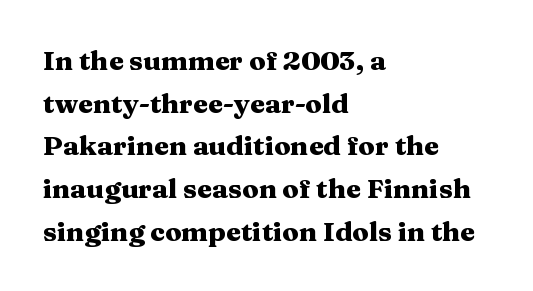
{"italic": "no", "bold": "yes", "underline": "no", "align": "left", "line_spacing": "normal", "line_spacing_ratio": 1.58, "letter_spacing": "normal", "letter_spacing_em": 0.0, "glyph_px": 27}
